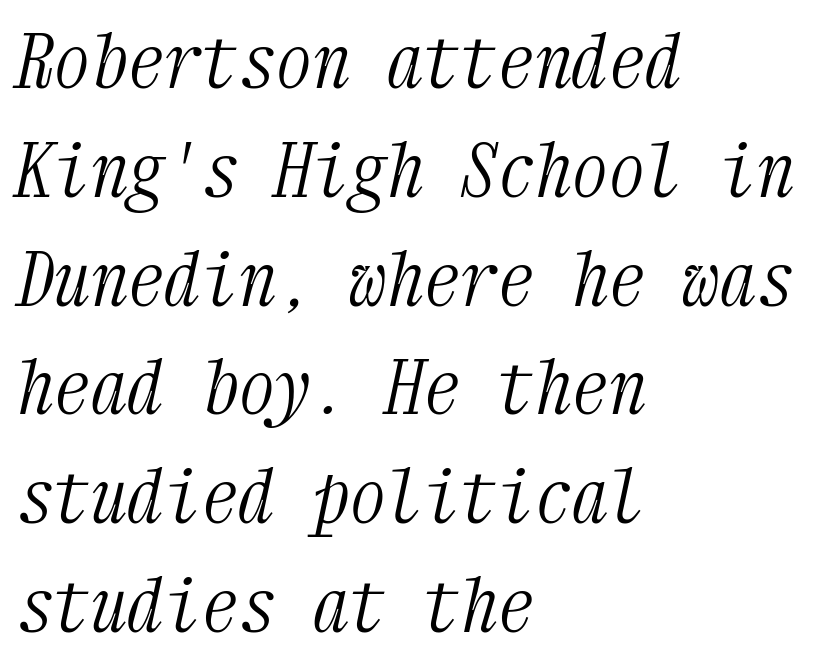
Q: Is the text bold? A: No.
Q: Is the text italic (slanted)? A: Yes, it leans right by about 12 degrees.
Q: Is the typeface a serif or a sans-serif typeface? A: Serif.
Q: Is the text underlined? A: No.
Q: How is the paragraph aligned? A: Left-aligned.
Q: Is the spacing between letters normal or unusually wide? A: Normal.
Q: Is the spacing between lines tight, normal or loose? A: Normal.
Q: Width (condensed, normal, or wide)? A: Condensed.
Q: Stroke contrast? A: Medium.
Q: x-height? A: Medium.
Q: Monospaced? A: Yes.
